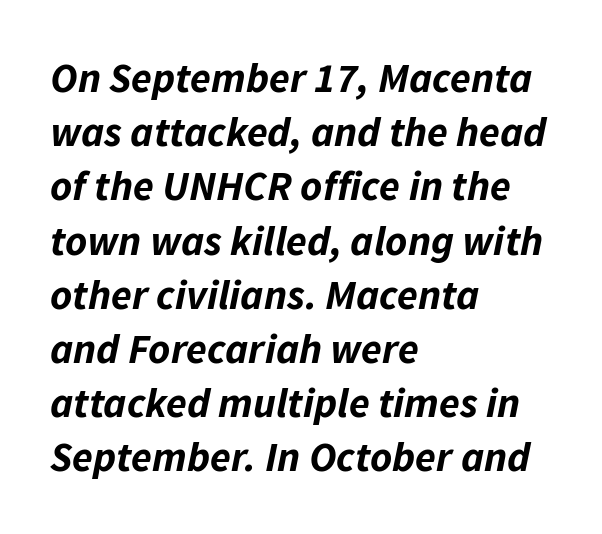
{"italic": "yes", "lean": "right", "slant_degrees": 11, "bold": "yes", "weight": "bold", "width": "normal", "stroke_contrast": "low", "x_height": "medium", "monospaced": "no", "underline": "no", "align": "left", "line_spacing": "normal", "line_spacing_ratio": 1.29, "letter_spacing": "normal", "letter_spacing_em": 0.0, "glyph_px": 42}
